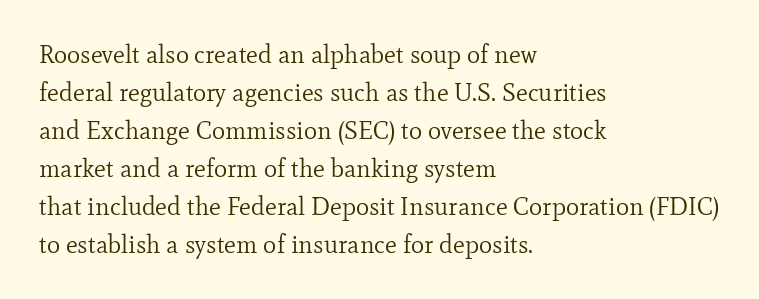
{"italic": "no", "bold": "no", "underline": "no", "align": "left", "line_spacing": "normal", "line_spacing_ratio": 1.52, "letter_spacing": "normal", "letter_spacing_em": 0.0, "glyph_px": 25}
